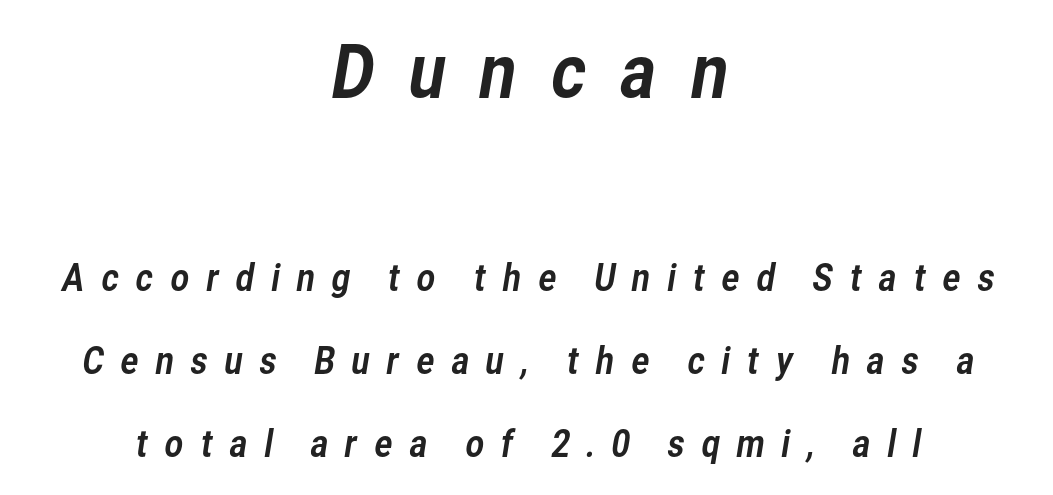
{"serif": "no", "width": "normal", "stroke_contrast": "low", "x_height": "medium", "monospaced": "no", "underline": "no", "align": "center", "line_spacing": "loose", "line_spacing_ratio": 2.31, "letter_spacing": "wide", "letter_spacing_em": 0.42, "larger_block": "first", "size_ratio": 2.03, "glyph_px": 73}
